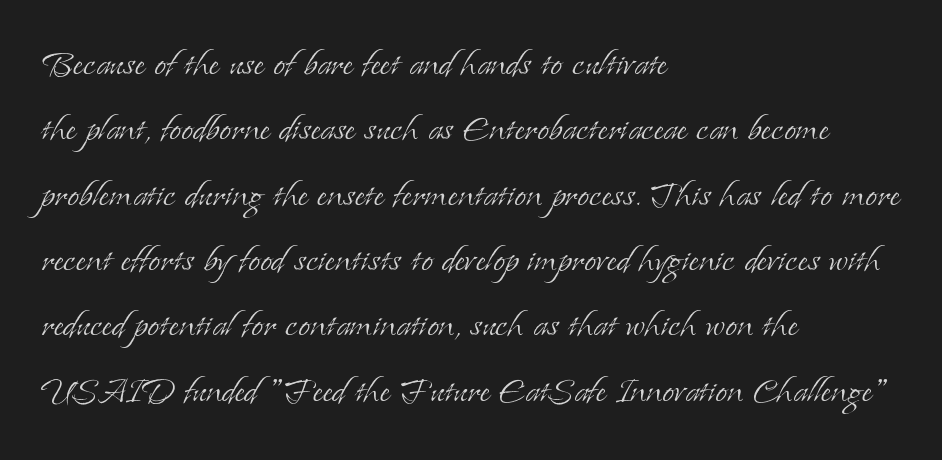
{"serif": "yes", "bold": "no", "weight": "light", "width": "normal", "stroke_contrast": "low", "x_height": "small", "monospaced": "no", "underline": "no", "align": "left", "line_spacing": "normal", "line_spacing_ratio": 1.52, "letter_spacing": "normal", "letter_spacing_em": 0.0, "glyph_px": 43}
